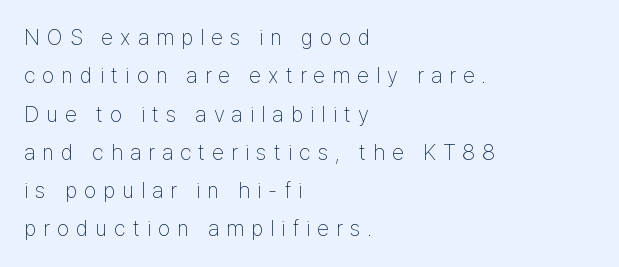
Q: Is the text bold? A: No.
Q: Is the text italic (slanted)? A: No, it is upright.
Q: Is the text underlined? A: No.
Q: How is the paragraph aligned? A: Left-aligned.
Q: Is the spacing between letters normal or unusually wide? A: Unusually wide.
